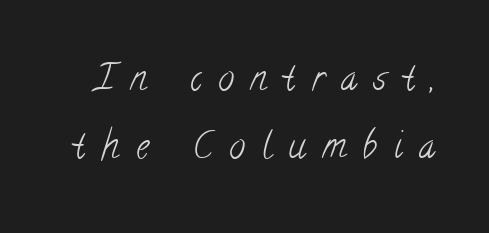
The image shows 36 px light, condensed serif type; set line spacing 1.88x, unusually wide letter spacing (+0.46 em), not underlined; low stroke contrast and a small x-height.
